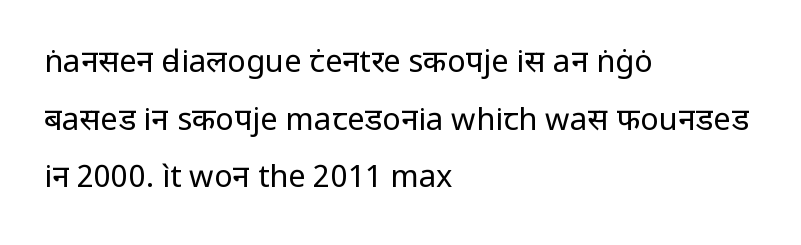
Q: Is the text bold? A: No.
Q: Is the text italic (slanted)? A: No, it is upright.
Q: Is the typeface a serif or a sans-serif typeface? A: Sans-serif.
Q: Is the text underlined? A: No.
Q: How is the paragraph aligned? A: Left-aligned.
Q: Is the spacing between letters normal or unusually wide? A: Normal.
Q: Width (condensed, normal, or wide)? A: Normal.
Q: Stroke contrast? A: Low.
Q: x-height? A: Medium.
Q: Monospaced? A: No.
